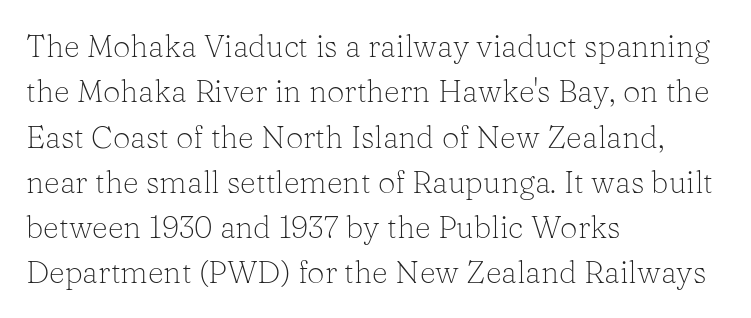
Underlining? Definitely not there. Tracking here is standard; glyphs follow each other at the usual distance. A roman cut, with each character standing at attention. Looks like regular typesetting: each glyph gets only the width it needs. Stem width sits at or under what a default text font uses. Line starts are locked; line ends wander.
